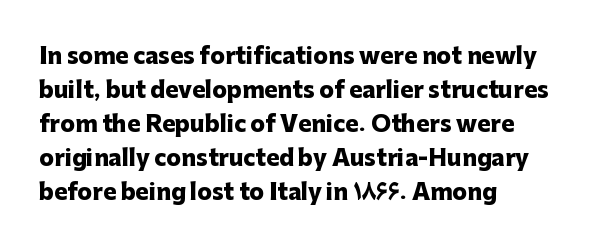
The lettering holds an erect, upright posture throughout. No word sits above an underline. Thick stems and heavy bowls — unmistakably bold. How are the letters spaced? Ordinarily, with no added tracking. Line beginnings align vertically; line endings do not.
